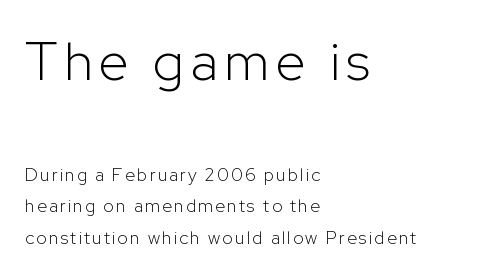
{"serif": "no", "italic": "no", "bold": "no", "weight": "light", "width": "normal", "stroke_contrast": "low", "x_height": "medium", "monospaced": "no", "underline": "no", "align": "left", "line_spacing_ratio": 1.74, "larger_block": "first", "size_ratio": 3.0, "glyph_px": 54}
